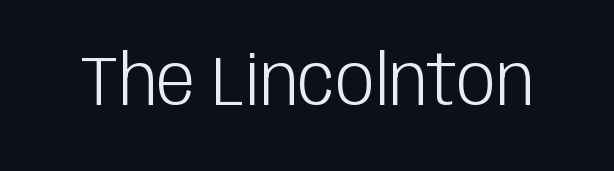
{"serif": "no", "italic": "no", "bold": "no", "weight": "light", "width": "condensed", "stroke_contrast": "low", "x_height": "large", "monospaced": "no", "underline": "no", "letter_spacing": "normal", "letter_spacing_em": 0.0, "glyph_px": 70}
